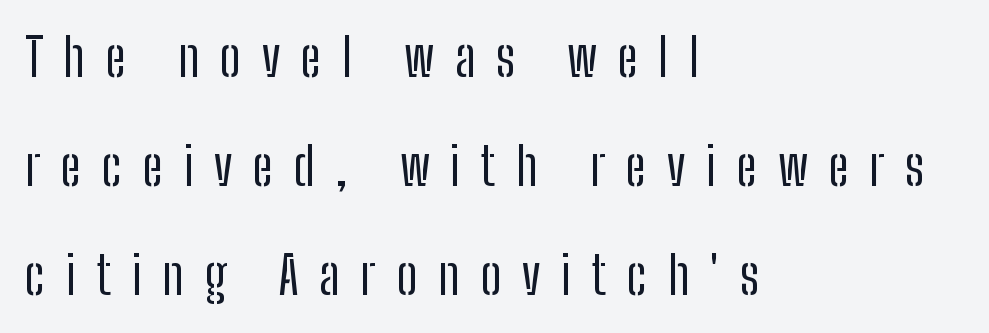
{"serif": "no", "italic": "no", "bold": "no", "weight": "regular", "width": "condensed", "stroke_contrast": "low", "x_height": "medium", "monospaced": "no", "underline": "no", "align": "left", "line_spacing": "loose", "line_spacing_ratio": 2.1, "letter_spacing": "wide", "letter_spacing_em": 0.4, "glyph_px": 52}
